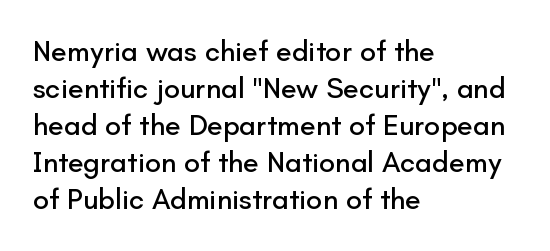
The image shows 29 px sans-serif type, upright; set left-aligned, normal line spacing (1.28x), normal letter spacing, not underlined; low stroke contrast and a small x-height.
